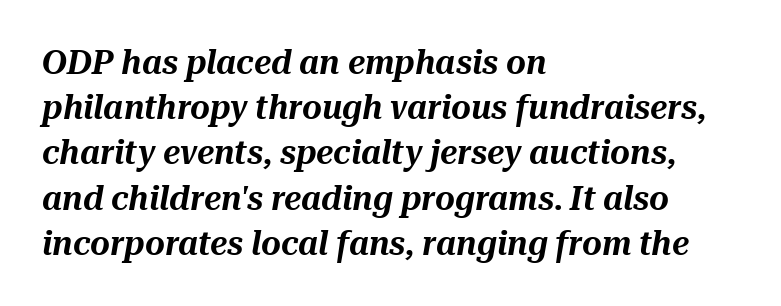
Q: Is the text italic (slanted)? A: Yes, it leans right by about 10 degrees.
Q: Is the text underlined? A: No.
Q: How is the paragraph aligned? A: Left-aligned.
Q: Is the spacing between letters normal or unusually wide? A: Normal.
Q: Is the spacing between lines tight, normal or loose? A: Normal.
Q: Width (condensed, normal, or wide)? A: Normal.
Q: Stroke contrast? A: Medium.
Q: x-height? A: Medium.
Q: Monospaced? A: No.
